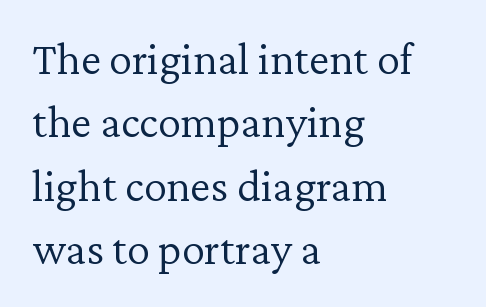
Here the designer chose a conventional face with non-uniform glyph widths. The characters display serif detailing at their extremities. This rendering leaves character spacing at its baseline value. The glyphs are unaccompanied by any horizontal stroke below them.
